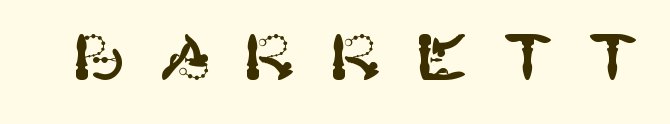
The image shows 64 px sans-serif type, upright; set unusually wide letter spacing (+0.5 em), not underlined; high stroke contrast and a large x-height.
